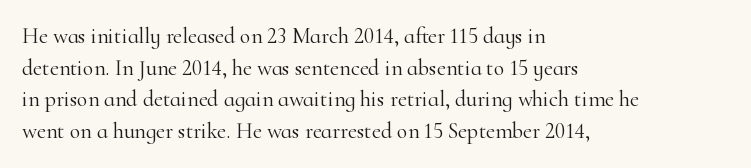
Q: Is the text bold? A: No.
Q: Is the text italic (slanted)? A: No, it is upright.
Q: Is the text underlined? A: No.
Q: How is the paragraph aligned? A: Left-aligned.
Q: Is the spacing between letters normal or unusually wide? A: Normal.
Q: Is the spacing between lines tight, normal or loose? A: Normal.
